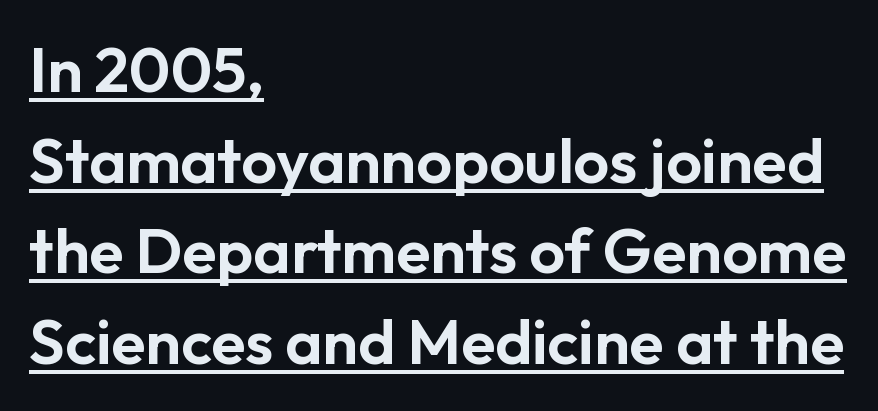
{"serif": "no", "italic": "no", "width": "normal", "stroke_contrast": "low", "x_height": "medium", "monospaced": "no", "underline": "yes", "align": "left", "line_spacing": "normal", "line_spacing_ratio": 1.44, "letter_spacing": "normal", "letter_spacing_em": 0.0, "glyph_px": 63}
